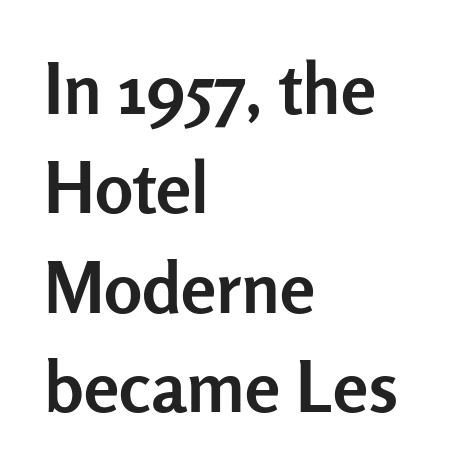
{"serif": "no", "italic": "no", "bold": "yes", "weight": "semibold", "width": "normal", "stroke_contrast": "low", "x_height": "medium", "monospaced": "no", "underline": "no", "align": "left", "line_spacing": "normal", "line_spacing_ratio": 1.4, "letter_spacing": "normal", "letter_spacing_em": 0.0, "glyph_px": 71}
